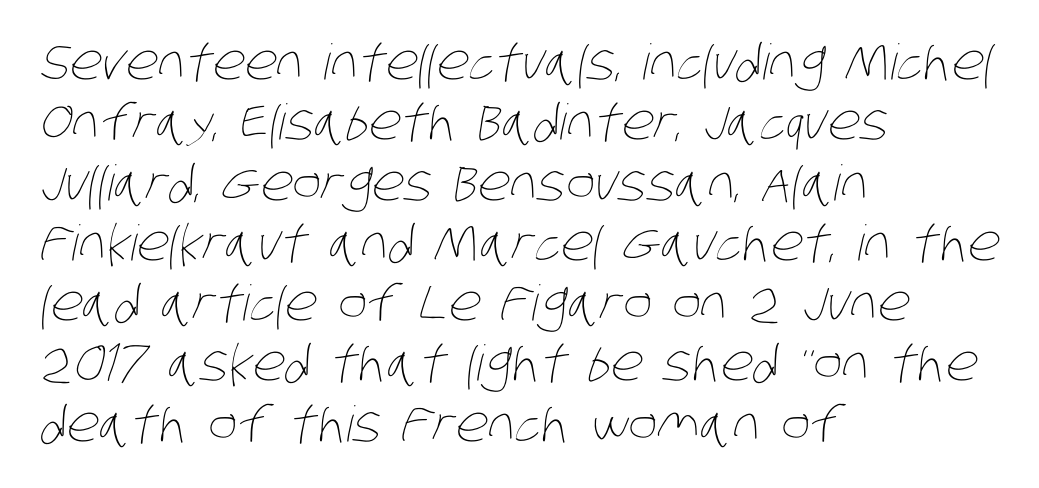
The image shows 49 px thin, condensed type; set left-aligned, line spacing 1.23x, normal letter spacing, not underlined; low stroke contrast and a large x-height.
